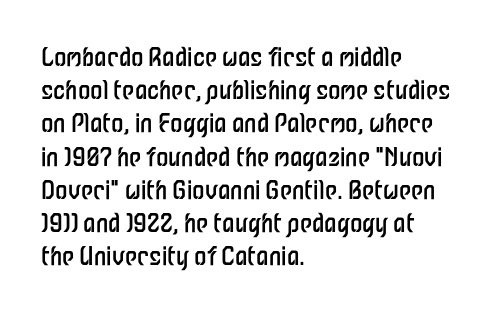
Q: Is the text bold? A: No.
Q: Is the text italic (slanted)? A: No, it is upright.
Q: Is the text underlined? A: No.
Q: How is the paragraph aligned? A: Left-aligned.
Q: Is the spacing between letters normal or unusually wide? A: Normal.
Q: Is the spacing between lines tight, normal or loose? A: Normal.
